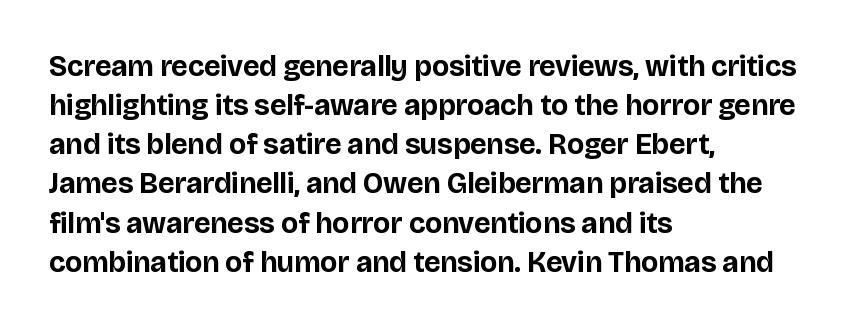
Nope, not italic — everything's standing straight. Descenders hang freely into open space. Note the varied advance widths — an 'i' is clearly narrower than an 'm'. Regular leading.
